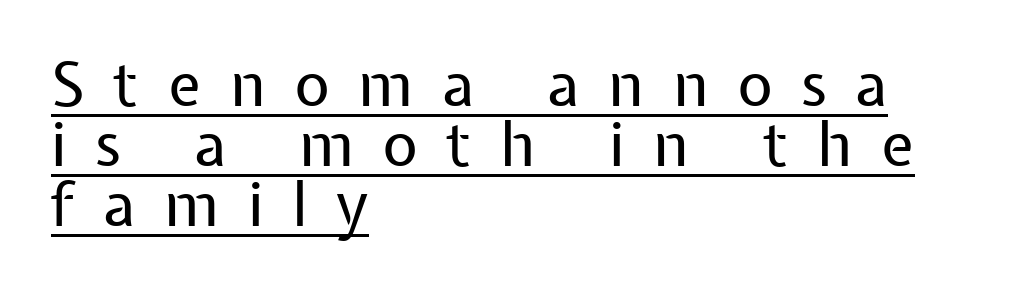
Q: Is the text bold? A: No.
Q: Is the text italic (slanted)? A: No, it is upright.
Q: Is the typeface a serif or a sans-serif typeface? A: Sans-serif.
Q: Is the text underlined? A: Yes.
Q: How is the paragraph aligned? A: Left-aligned.
Q: Is the spacing between letters normal or unusually wide? A: Unusually wide.
Q: Is the spacing between lines tight, normal or loose? A: Tight.
Q: Width (condensed, normal, or wide)? A: Normal.
Q: Stroke contrast? A: Low.
Q: x-height? A: Medium.
Q: Monospaced? A: No.
